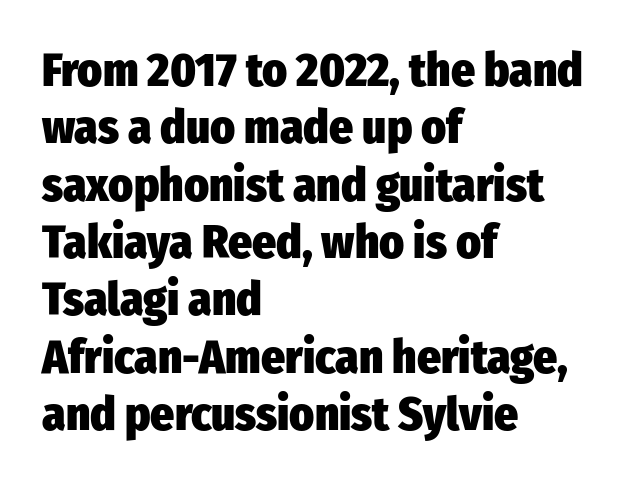
Rendered with straight, roman letterforms. This sample uses plain, unmodified letter spacing. The passage shown is typed in a proportional face where columns would drift. The letters carry no serifs — their stems end cleanly without finishing strokes. Typeset ragged right — the left edge is the straight one. Heft: maximum for text — a bold.
